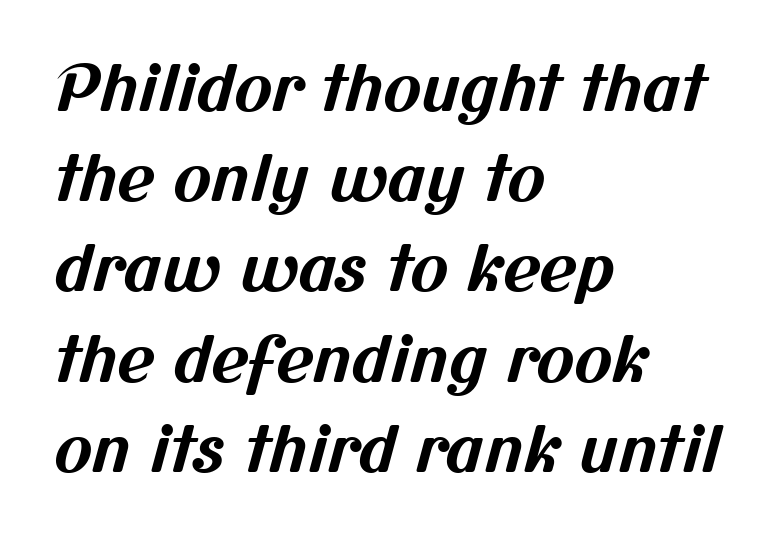
The passage shown is typed in a proportional face where columns would drift. Caption: standard tracking, unaltered. These lines are set flush left with a ragged right edge. The line-height multiplier appears to be the usual default.
